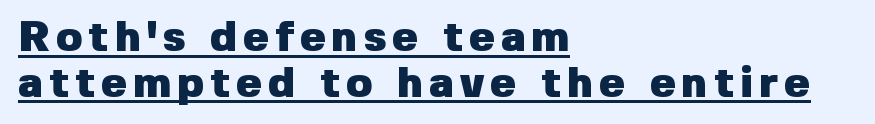
The image shows 43 px heavy sans-serif type, upright; set left-aligned, tight line spacing (1.06x), underlined; low stroke contrast and a medium x-height.
